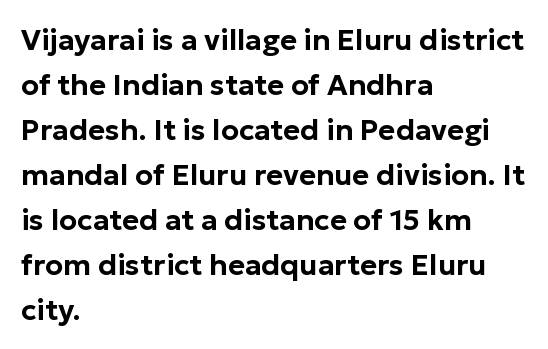
The image shows 29 px sans-serif type, upright; set left-aligned, normal line spacing (1.55x), normal letter spacing, not underlined; low stroke contrast and a medium x-height.
